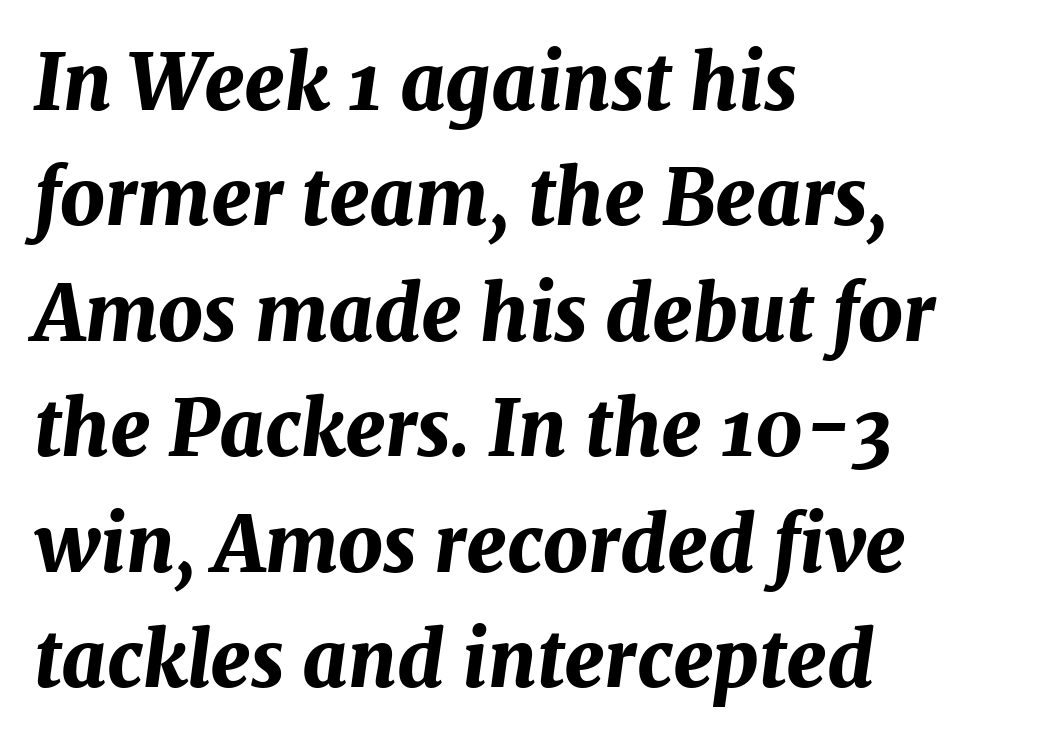
The image shows 77 px bold type, italic (leaning right); set left-aligned, normal line spacing (1.5x), normal letter spacing, not underlined; medium stroke contrast and a medium x-height.
